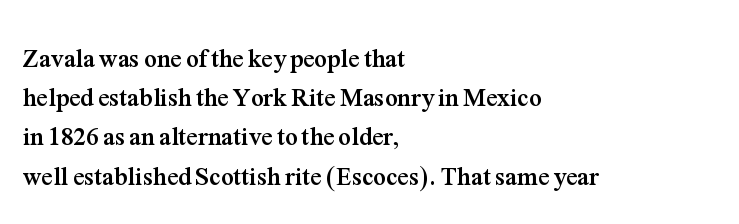
Q: Is the text bold? A: Yes.
Q: Is the text italic (slanted)? A: No, it is upright.
Q: Is the text underlined? A: No.
Q: How is the paragraph aligned? A: Left-aligned.
Q: Is the spacing between letters normal or unusually wide? A: Normal.
Q: Is the spacing between lines tight, normal or loose? A: Normal.
